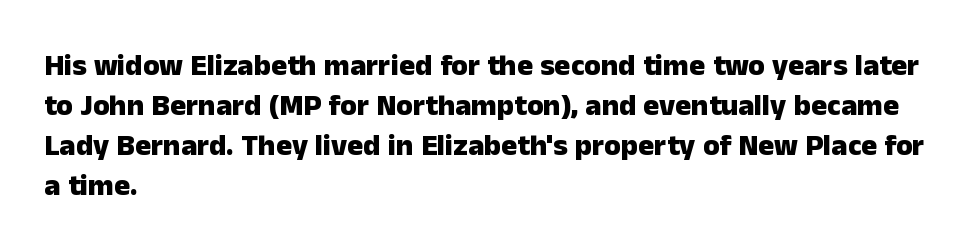
{"serif": "no", "italic": "no", "bold": "yes", "weight": "heavy", "width": "normal", "stroke_contrast": "low", "x_height": "medium", "monospaced": "no", "underline": "no", "align": "left", "line_spacing": "normal", "line_spacing_ratio": 1.33, "letter_spacing": "normal", "letter_spacing_em": 0.0, "glyph_px": 30}
